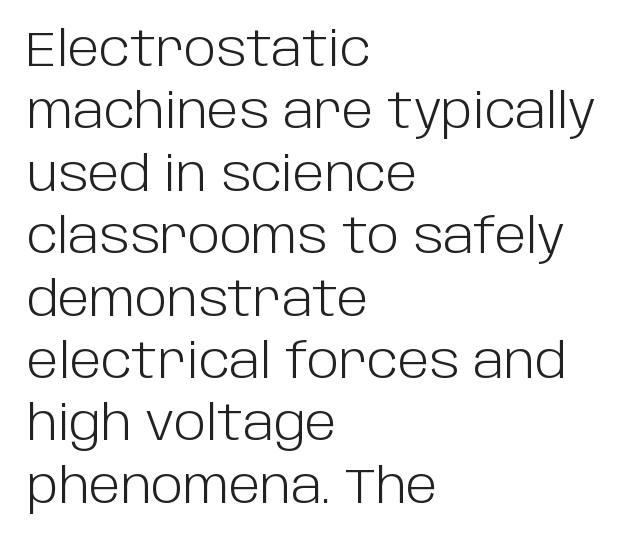
A normal amount of white space separates one row of letters from the next. A clean baseline with only descenders dipping below it. The passage shown is typeset with a sans-serif family. Where is the straight margin? On the left. Each stroke keeps to a modest, everyday thickness or less.
